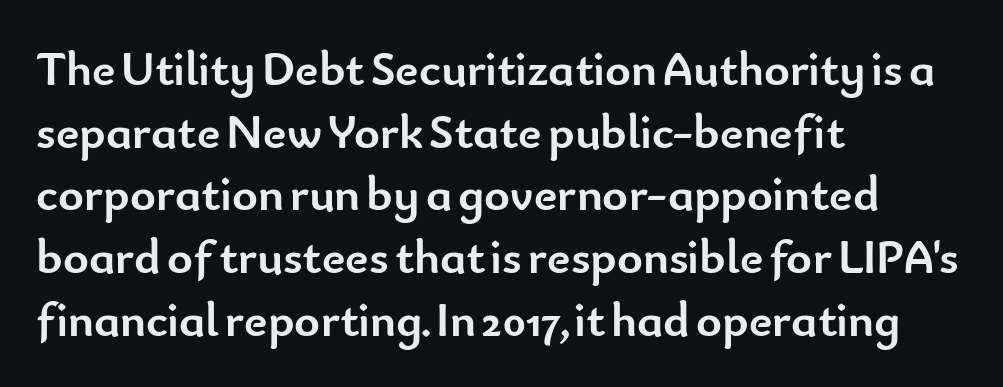
A classic flush-left, rag-right setting is used for this passage. You could not count columns in this text — the font is proportionally spaced. This sample uses an upright cut, with every glyph sitting square on the baseline. Weight: bold. Anything drawn beneath the words? Only blank space. Honestly, the letter spacing is just normal — you wouldn't notice it.
